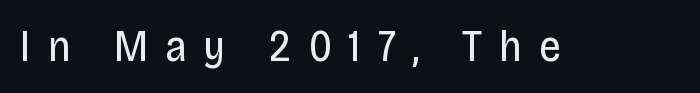
The image shows 44 px regular-weight, condensed sans-serif type, upright; set unusually wide letter spacing (+0.38 em), not underlined; low stroke contrast and a large x-height.
